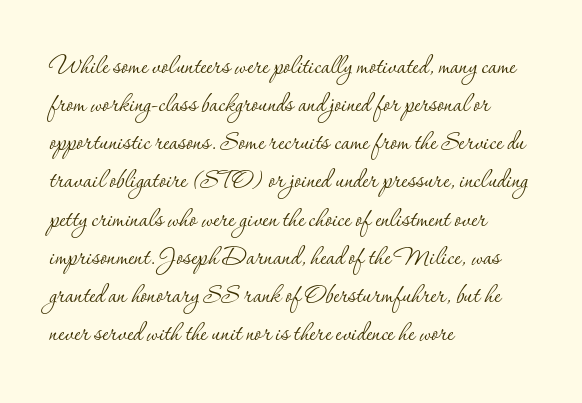
The image shows 31 px thin serif type; set left-aligned, line spacing 1.23x, normal letter spacing, not underlined; low stroke contrast and a small x-height.
